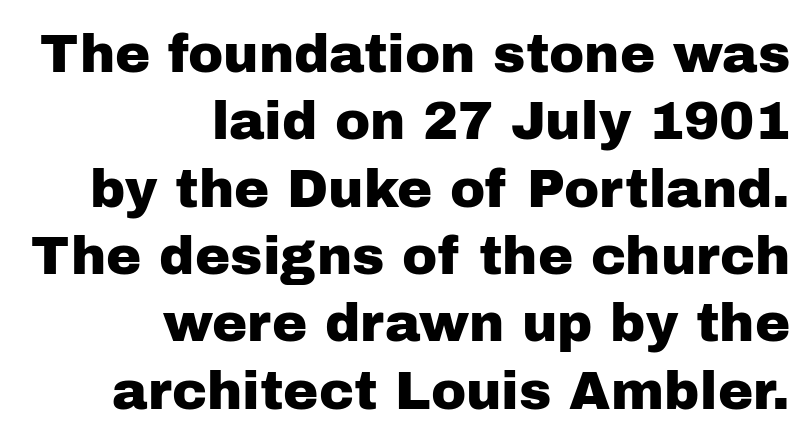
{"serif": "no", "italic": "no", "width": "normal", "stroke_contrast": "low", "x_height": "medium", "monospaced": "no", "underline": "no", "align": "right", "line_spacing": "normal", "line_spacing_ratio": 1.27, "letter_spacing": "normal", "letter_spacing_em": 0.0, "glyph_px": 53}
